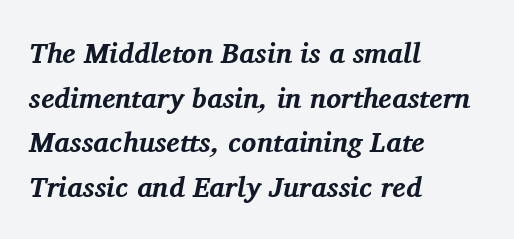
If you measured baseline to baseline, you'd find a middling distance. Slant detected: the letters are inclined. This sample has the flowing, uneven cadence of proportional lettering. Letters rest on an invisible, unmarked baseline. Bold? Absolutely — the strokes are thick and heavy.
